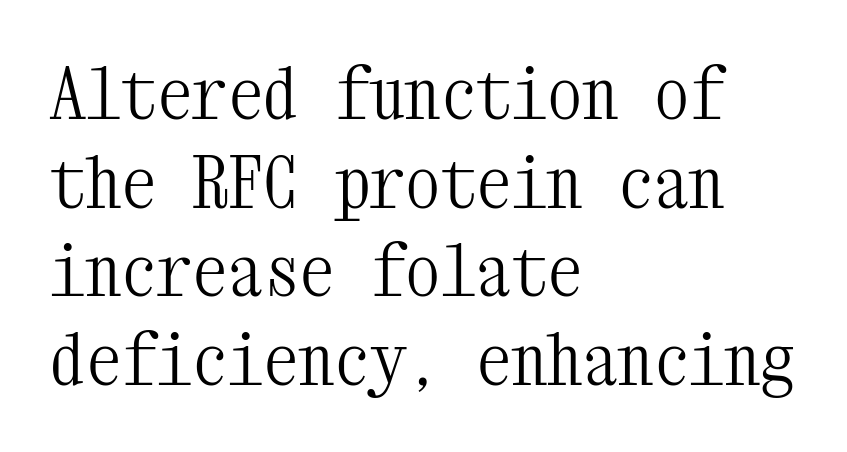
{"serif": "yes", "italic": "no", "bold": "no", "weight": "light", "width": "condensed", "stroke_contrast": "medium", "x_height": "medium", "monospaced": "yes", "underline": "no", "align": "left", "line_spacing": "normal", "line_spacing_ratio": 1.25, "letter_spacing": "normal", "letter_spacing_em": 0.0, "glyph_px": 71}
